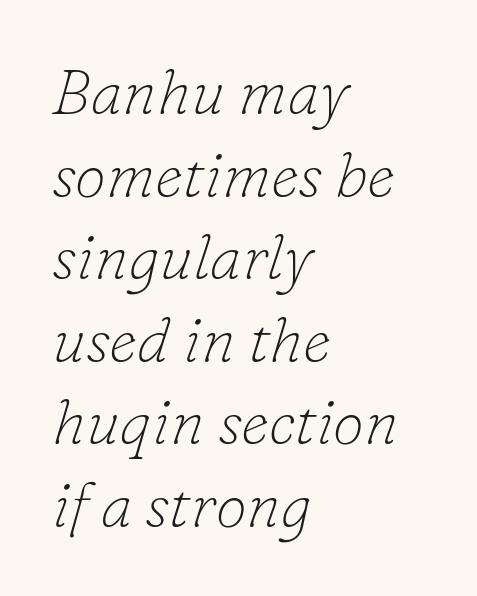
{"serif": "yes", "italic": "yes", "lean": "right", "slant_degrees": 16, "bold": "no", "weight": "thin", "width": "normal", "stroke_contrast": "low", "x_height": "small", "monospaced": "no", "underline": "no", "align": "left", "line_spacing": "normal", "line_spacing_ratio": 1.31, "letter_spacing": "normal", "letter_spacing_em": 0.0, "glyph_px": 63}
